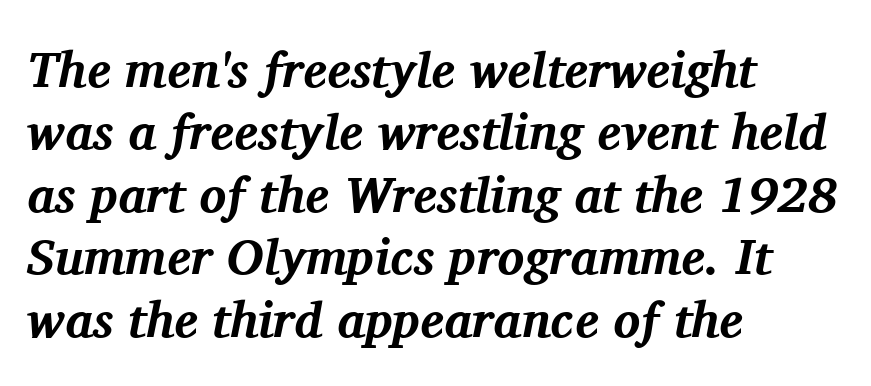
Q: Is the text bold? A: Yes.
Q: Is the text italic (slanted)? A: Yes, it leans right by about 11 degrees.
Q: Is the typeface a serif or a sans-serif typeface? A: Serif.
Q: Is the text underlined? A: No.
Q: How is the paragraph aligned? A: Left-aligned.
Q: Is the spacing between letters normal or unusually wide? A: Normal.
Q: Is the spacing between lines tight, normal or loose? A: Normal.
Q: Width (condensed, normal, or wide)? A: Normal.
Q: Stroke contrast? A: Medium.
Q: x-height? A: Medium.
Q: Monospaced? A: No.
